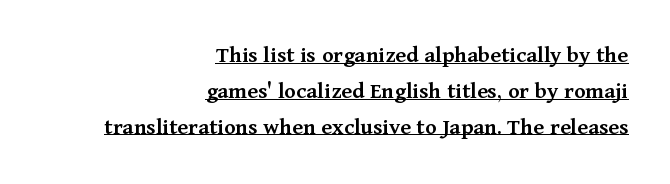
{"italic": "no", "bold": "semi", "underline": "yes", "align": "right", "line_spacing": "normal", "line_spacing_ratio": 1.49, "letter_spacing": "normal", "letter_spacing_em": 0.0, "glyph_px": 24}
